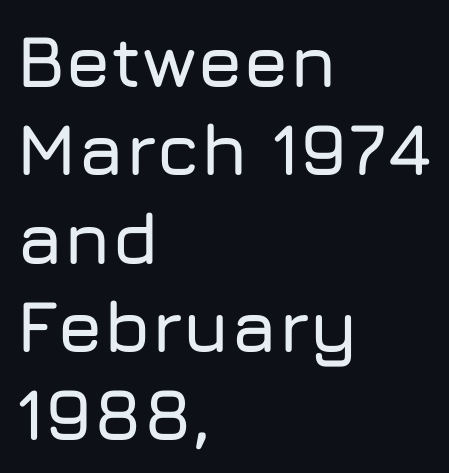
{"serif": "no", "italic": "no", "width": "normal", "stroke_contrast": "low", "x_height": "medium", "monospaced": "no", "underline": "no", "align": "left", "line_spacing_ratio": 1.21, "letter_spacing": "normal", "letter_spacing_em": 0.0, "glyph_px": 73}
